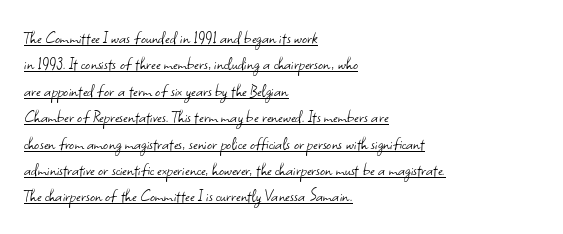
{"bold": "no", "underline": "yes", "align": "left", "line_spacing": "normal", "line_spacing_ratio": 1.32, "letter_spacing": "normal", "letter_spacing_em": 0.0, "glyph_px": 20}
